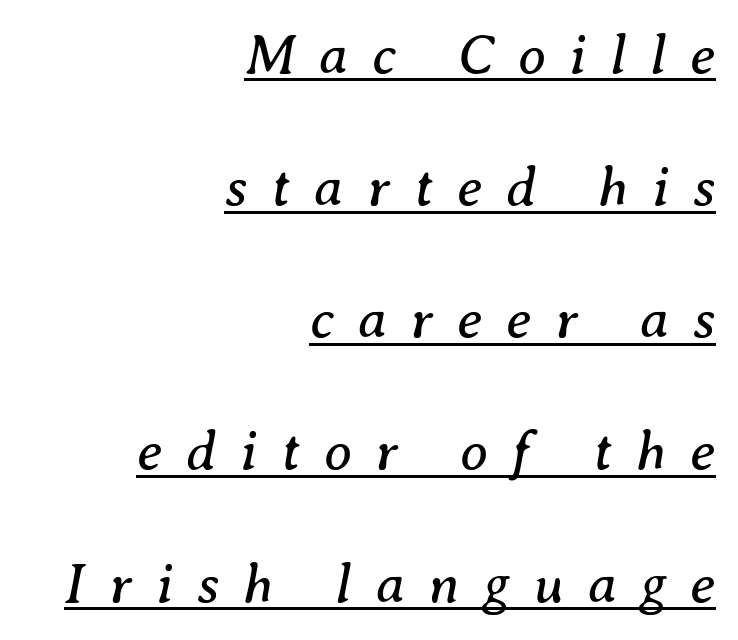
The letters look calm and open, with moderate or lighter stems. Letter spacing: wide. Descenders here cross a horizontal rule under the line. Leading is clearly above the norm, producing a sparse column. Leftover space on each line is placed entirely before the opening word.
